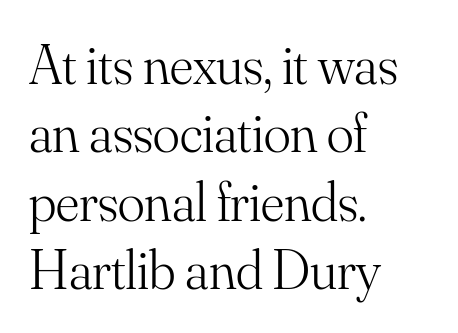
{"serif": "yes", "italic": "no", "bold": "no", "weight": "light", "width": "normal", "stroke_contrast": "medium", "x_height": "small", "monospaced": "no", "underline": "no", "align": "left", "line_spacing_ratio": 1.22, "letter_spacing": "normal", "letter_spacing_em": 0.0, "glyph_px": 56}
